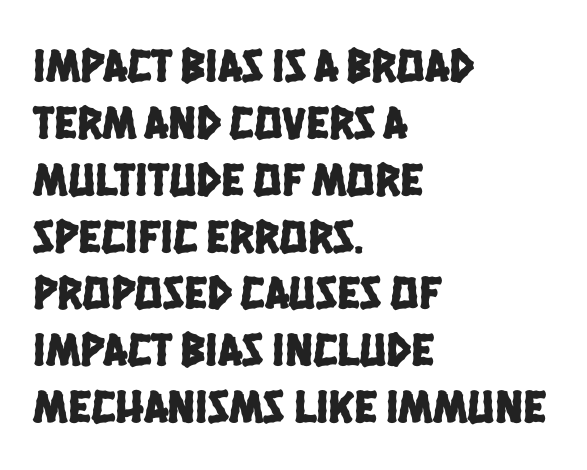
Q: Is the typeface a serif or a sans-serif typeface? A: Sans-serif.
Q: Is the text underlined? A: No.
Q: How is the paragraph aligned? A: Left-aligned.
Q: Is the spacing between letters normal or unusually wide? A: Normal.
Q: Width (condensed, normal, or wide)? A: Condensed.
Q: Stroke contrast? A: Low.
Q: x-height? A: Large.
Q: Monospaced? A: No.
